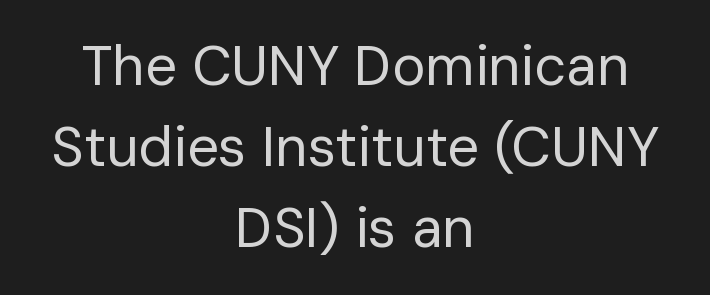
The image shows 56 px regular-weight sans-serif type, upright; set centered, normal line spacing (1.45x), normal letter spacing, not underlined; low stroke contrast and a medium x-height.
